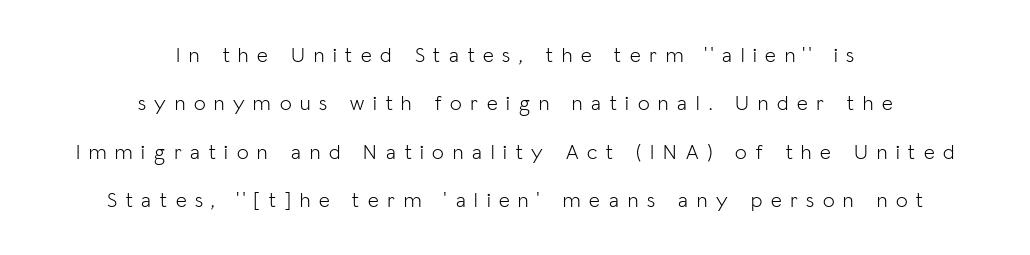
The image shows 21 px text type, upright; set centered, loose line spacing (2.3x), unusually wide letter spacing (+0.42 em), not underlined.
